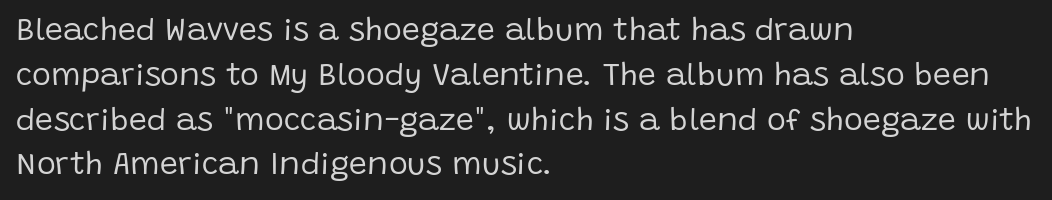
{"serif": "no", "italic": "no", "bold": "no", "weight": "regular", "width": "normal", "stroke_contrast": "low", "x_height": "large", "monospaced": "no", "underline": "no", "align": "left", "line_spacing": "normal", "line_spacing_ratio": 1.4, "letter_spacing": "normal", "letter_spacing_em": 0.0, "glyph_px": 32}
